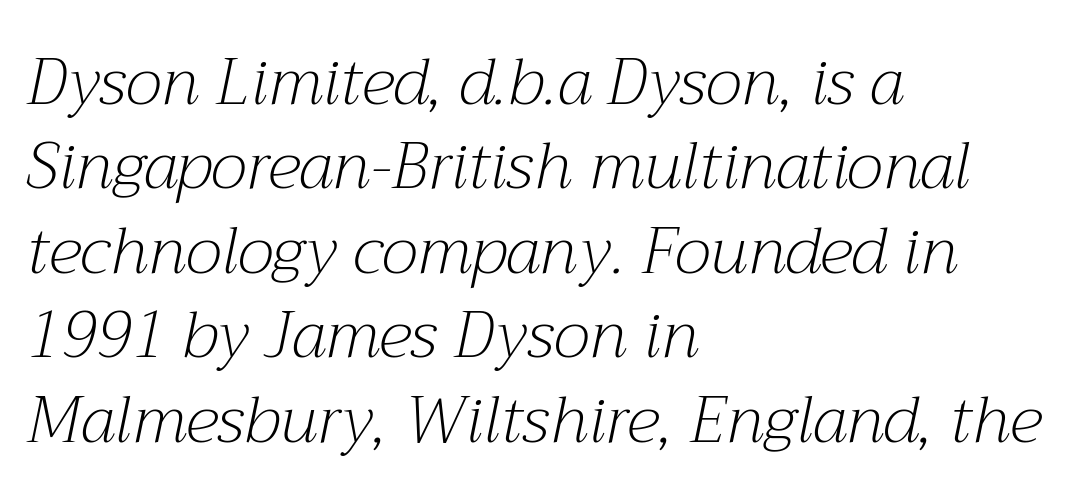
Q: Is the text bold? A: No.
Q: Is the text italic (slanted)? A: Yes, it leans right by about 12 degrees.
Q: Is the typeface a serif or a sans-serif typeface? A: Serif.
Q: Is the text underlined? A: No.
Q: How is the paragraph aligned? A: Left-aligned.
Q: Is the spacing between letters normal or unusually wide? A: Normal.
Q: Is the spacing between lines tight, normal or loose? A: Normal.
Q: Width (condensed, normal, or wide)? A: Normal.
Q: Stroke contrast? A: Medium.
Q: x-height? A: Medium.
Q: Monospaced? A: No.
